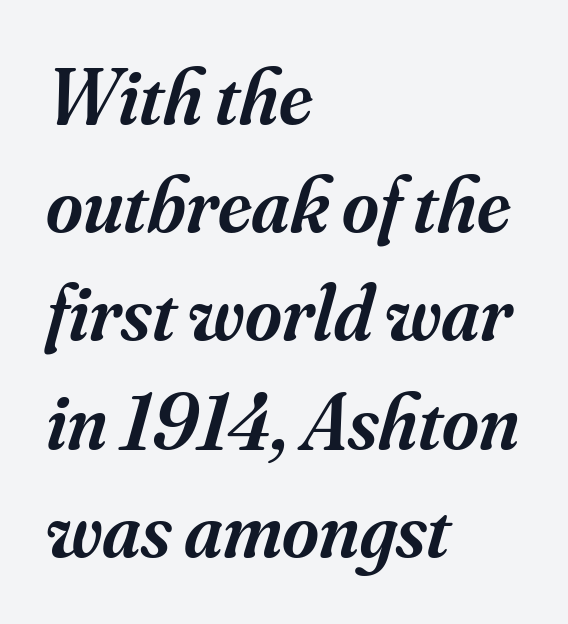
Q: Is the text bold? A: Semi-bold.
Q: Is the text italic (slanted)? A: Yes, it leans right by about 16 degrees.
Q: Is the typeface a serif or a sans-serif typeface? A: Serif.
Q: Is the text underlined? A: No.
Q: How is the paragraph aligned? A: Left-aligned.
Q: Is the spacing between letters normal or unusually wide? A: Normal.
Q: Is the spacing between lines tight, normal or loose? A: Normal.
Q: Width (condensed, normal, or wide)? A: Normal.
Q: Stroke contrast? A: Medium.
Q: x-height? A: Small.
Q: Monospaced? A: No.
